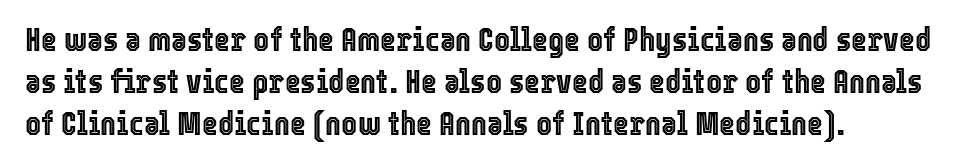
Q: Is the text italic (slanted)? A: No, it is upright.
Q: Is the text underlined? A: No.
Q: How is the paragraph aligned? A: Left-aligned.
Q: Is the spacing between letters normal or unusually wide? A: Normal.
Q: Width (condensed, normal, or wide)? A: Condensed.
Q: x-height? A: Medium.
Q: Monospaced? A: No.
